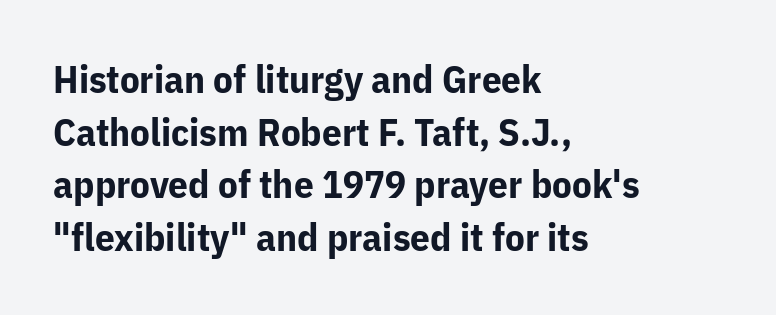
Unmarked baselines from the first word to the last. Notice how descenders clear the ascenders below comfortably — that's standard leading. A classic flush-left, rag-right setting is used for this passage. Nobody touched the tracking dial on this one. Look at the bottom of the vertical strokes: they stop flat, with no serifs. A roman cut, with each character standing at attention.
